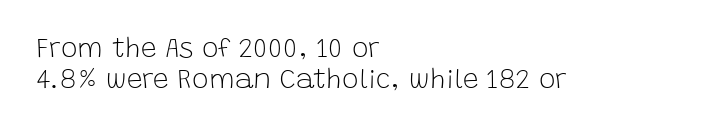
{"serif": "no", "italic": "no", "bold": "no", "weight": "light", "width": "normal", "stroke_contrast": "low", "x_height": "large", "monospaced": "no", "underline": "no", "align": "left", "line_spacing": "tight", "line_spacing_ratio": 1.1, "letter_spacing": "normal", "letter_spacing_em": 0.0, "glyph_px": 28}
